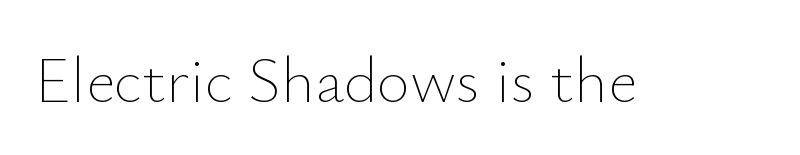
{"italic": "no", "bold": "no", "weight": "thin", "width": "normal", "stroke_contrast": "low", "x_height": "small", "monospaced": "no", "underline": "no", "letter_spacing": "normal", "letter_spacing_em": 0.0, "glyph_px": 64}
